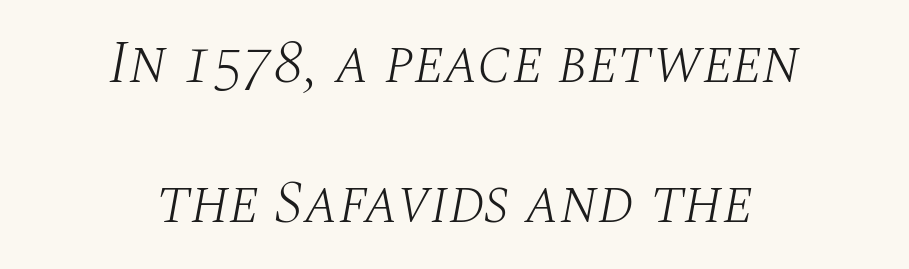
The image shows 61 px light serif type, italic (leaning right); set centered, loose line spacing (2.3x), normal letter spacing, not underlined; medium stroke contrast and a large x-height.
